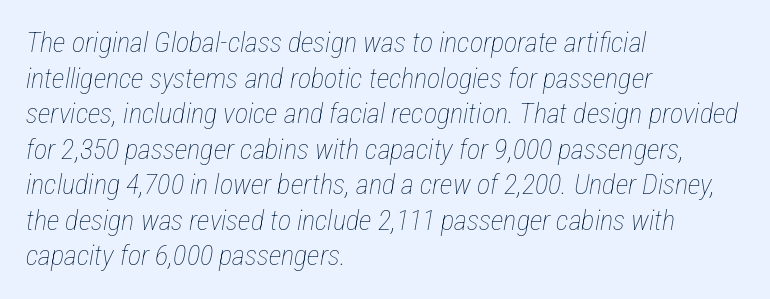
You can tell it's italic because the verticals aren't actually vertical. Left-aligned paragraph, ragged on the right. Spacing verdict: proportional, widths tailored to each character. On a weight scale, this lands at 450 or below. Nothing unusual about the tracking: characters are spaced as the font intends. Regular leading.
